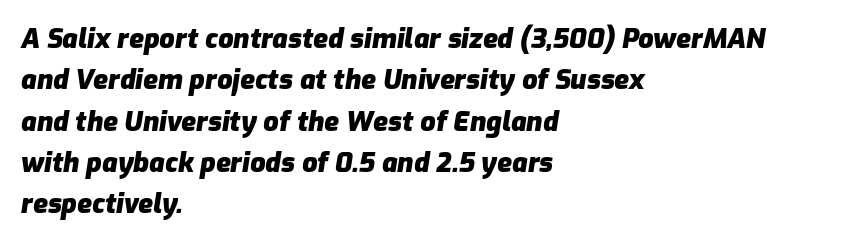
Q: Is the text bold? A: Yes.
Q: Is the text italic (slanted)? A: Yes, it leans right by about 9 degrees.
Q: Is the text underlined? A: No.
Q: How is the paragraph aligned? A: Left-aligned.
Q: Is the spacing between letters normal or unusually wide? A: Normal.
Q: Is the spacing between lines tight, normal or loose? A: Normal.
